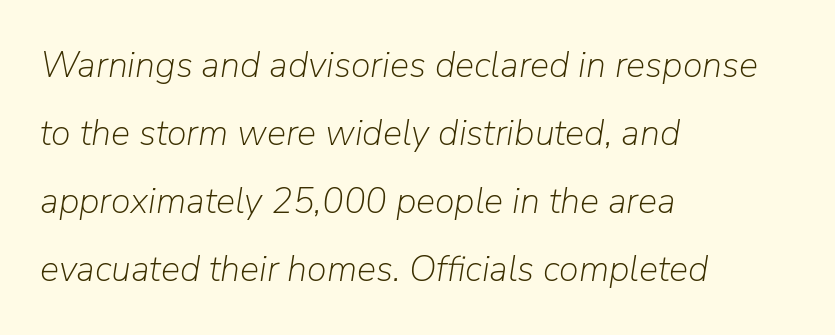
Q: Is the text bold? A: No.
Q: Is the text italic (slanted)? A: Yes, it leans right by about 9 degrees.
Q: Is the text underlined? A: No.
Q: How is the paragraph aligned? A: Left-aligned.
Q: Is the spacing between letters normal or unusually wide? A: Normal.
Q: Width (condensed, normal, or wide)? A: Normal.
Q: Stroke contrast? A: Low.
Q: x-height? A: Medium.
Q: Monospaced? A: No.
